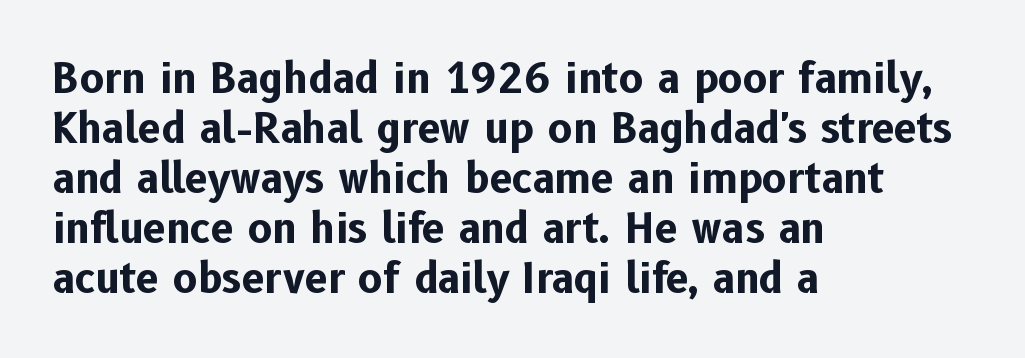
Q: Is the text bold? A: Yes.
Q: Is the text italic (slanted)? A: No, it is upright.
Q: Is the typeface a serif or a sans-serif typeface? A: Sans-serif.
Q: Is the text underlined? A: No.
Q: How is the paragraph aligned? A: Left-aligned.
Q: Is the spacing between letters normal or unusually wide? A: Normal.
Q: Width (condensed, normal, or wide)? A: Normal.
Q: Stroke contrast? A: Low.
Q: x-height? A: Medium.
Q: Monospaced? A: No.
